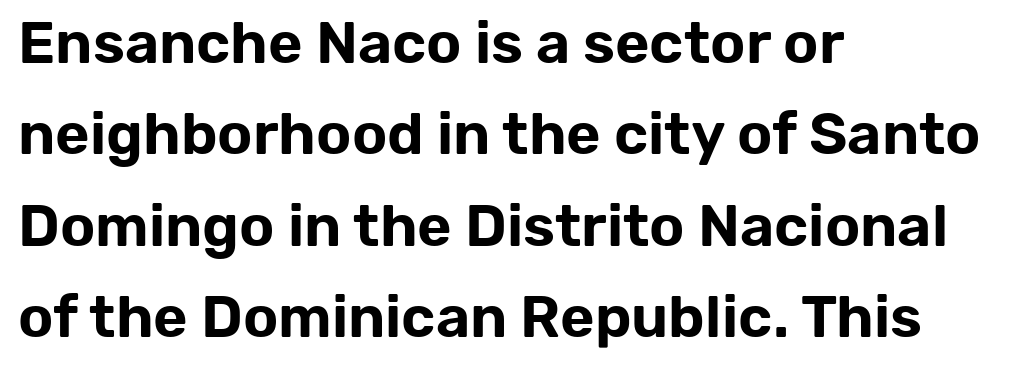
The image shows 59 px sans-serif type, upright; set left-aligned, normal line spacing (1.55x), normal letter spacing, not underlined; low stroke contrast and a medium x-height.
